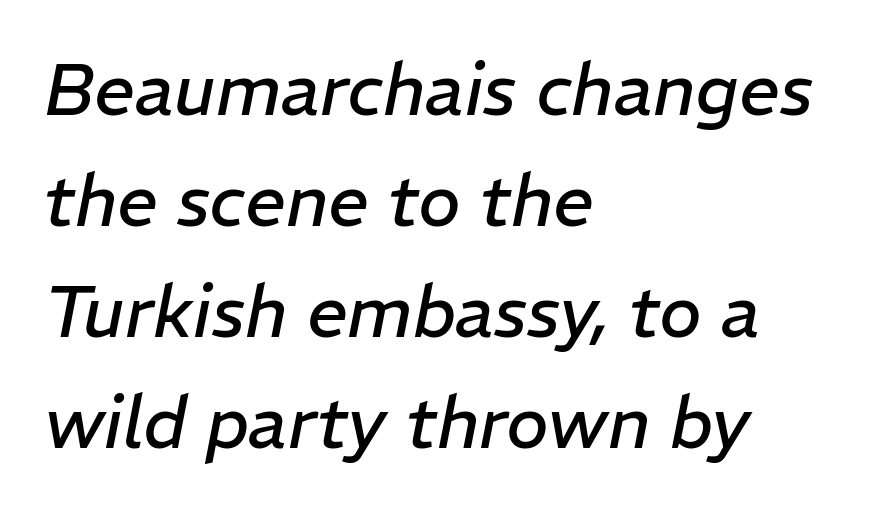
{"italic": "yes", "lean": "right", "slant_degrees": 11, "bold": "no", "weight": "regular", "width": "normal", "stroke_contrast": "low", "x_height": "medium", "monospaced": "no", "underline": "no", "align": "left", "line_spacing": "normal", "line_spacing_ratio": 1.54, "letter_spacing": "normal", "letter_spacing_em": 0.0, "glyph_px": 72}
